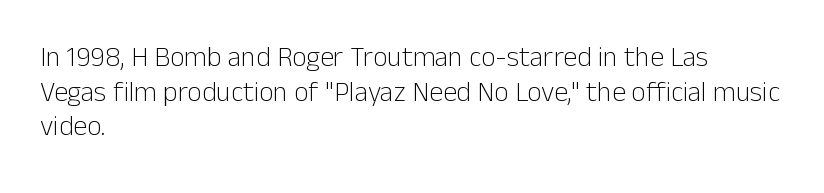
{"serif": "no", "italic": "no", "bold": "no", "weight": "light", "width": "normal", "stroke_contrast": "low", "x_height": "medium", "monospaced": "no", "underline": "no", "align": "left", "line_spacing_ratio": 1.24, "letter_spacing": "normal", "letter_spacing_em": 0.0, "glyph_px": 28}
